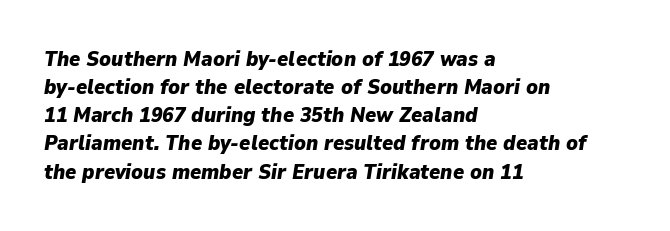
Q: Is the text bold? A: Yes.
Q: Is the text italic (slanted)? A: Yes, it leans right by about 9 degrees.
Q: Is the text underlined? A: No.
Q: How is the paragraph aligned? A: Left-aligned.
Q: Is the spacing between letters normal or unusually wide? A: Normal.
Q: Is the spacing between lines tight, normal or loose? A: Normal.
